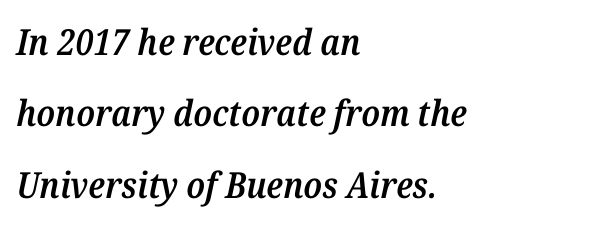
Caption: semibold face, moderately heavy strokes. The space between consecutive lines is lavish. Honestly, there is no underline to notice here at all. A typesetter would call this zero additional tracking.
